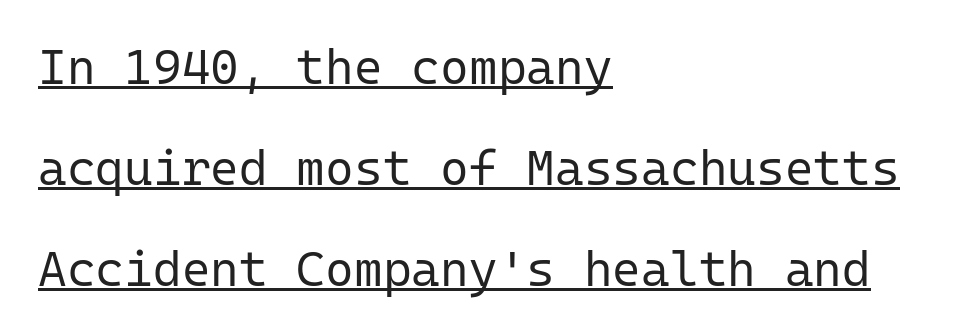
The image shows 49 px regular-weight sans-serif type, upright, monospaced; set left-aligned, loose line spacing (2.06x), normal letter spacing, underlined; low stroke contrast and a medium x-height.
